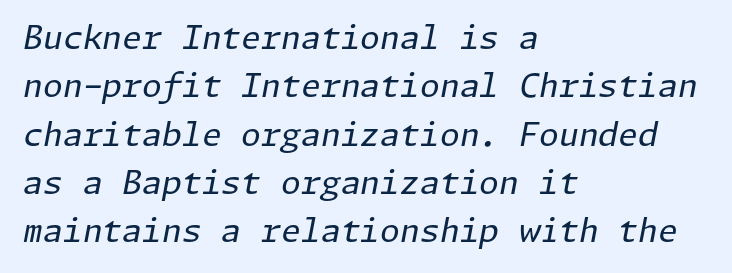
{"italic": "yes", "lean": "right", "slant_degrees": 11, "bold": "no", "weight": "regular", "width": "normal", "stroke_contrast": "low", "x_height": "medium", "underline": "no", "align": "left", "line_spacing": "normal", "line_spacing_ratio": 1.51, "letter_spacing": "normal", "letter_spacing_em": 0.0, "glyph_px": 32}
